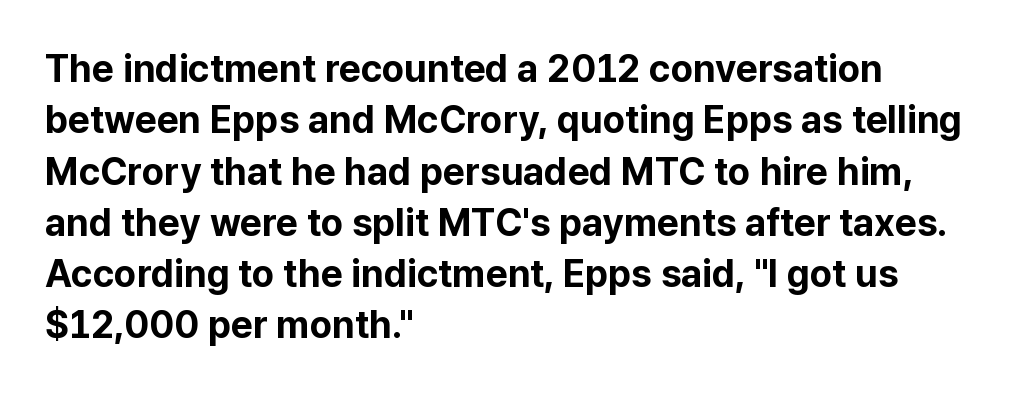
{"serif": "no", "italic": "no", "bold": "yes", "weight": "bold", "width": "normal", "stroke_contrast": "low", "x_height": "medium", "monospaced": "no", "underline": "no", "align": "left", "line_spacing": "normal", "line_spacing_ratio": 1.35, "letter_spacing": "normal", "letter_spacing_em": 0.0, "glyph_px": 38}
